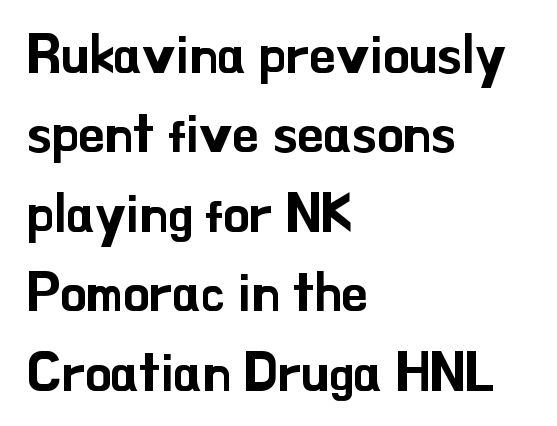
Q: Is the text italic (slanted)? A: No, it is upright.
Q: Is the typeface a serif or a sans-serif typeface? A: Sans-serif.
Q: Is the text underlined? A: No.
Q: How is the paragraph aligned? A: Left-aligned.
Q: Is the spacing between letters normal or unusually wide? A: Normal.
Q: Is the spacing between lines tight, normal or loose? A: Normal.
Q: Width (condensed, normal, or wide)? A: Normal.
Q: Stroke contrast? A: Low.
Q: x-height? A: Small.
Q: Monospaced? A: No.
